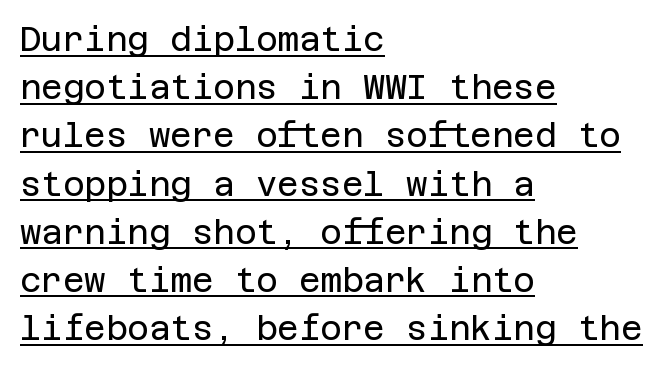
The image shows 33 px regular-weight sans-serif type, upright; set left-aligned, normal line spacing (1.46x), normal letter spacing, underlined; low stroke contrast and a large x-height.
